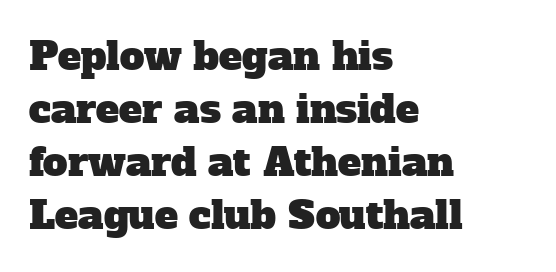
{"serif": "yes", "width": "normal", "stroke_contrast": "low", "x_height": "medium", "monospaced": "no", "underline": "no", "align": "left", "line_spacing": "normal", "line_spacing_ratio": 1.36, "letter_spacing": "normal", "letter_spacing_em": 0.0, "glyph_px": 39}
